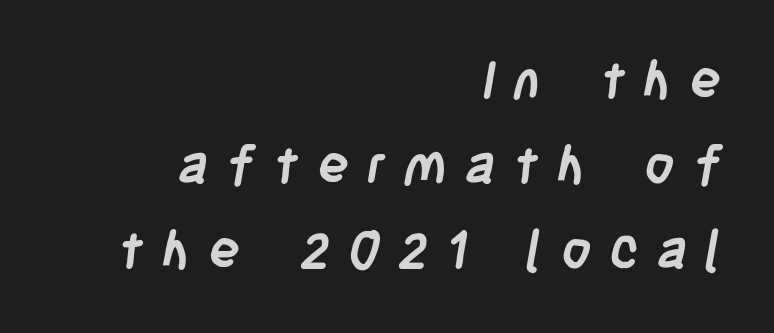
Q: Is the text bold? A: Yes.
Q: Is the typeface a serif or a sans-serif typeface? A: Sans-serif.
Q: Is the text underlined? A: No.
Q: How is the paragraph aligned? A: Right-aligned.
Q: Is the spacing between letters normal or unusually wide? A: Unusually wide.
Q: Is the spacing between lines tight, normal or loose? A: Normal.
Q: Width (condensed, normal, or wide)? A: Condensed.
Q: Stroke contrast? A: Low.
Q: x-height? A: Large.
Q: Monospaced? A: No.
